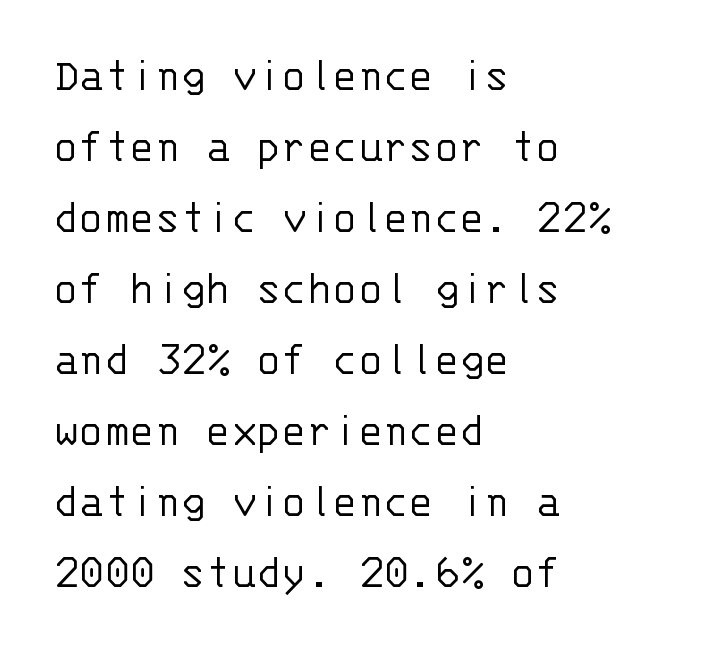
This sample has the even, mechanical cadence of fixed-width lettering. Honestly, the letter spacing is just normal — you wouldn't notice it. The font's upright variant was chosen for this text. What's the leading like? Ordinary, nothing unusual. The ragged edge is on the right, which tells us the setting is flush left. Nobody drew a line under any word here.
